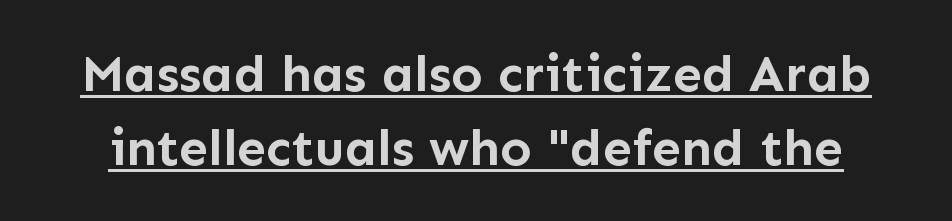
{"serif": "no", "italic": "no", "bold": "yes", "weight": "semibold", "width": "normal", "stroke_contrast": "low", "x_height": "medium", "monospaced": "no", "underline": "yes", "line_spacing": "normal", "line_spacing_ratio": 1.42, "letter_spacing": "normal", "letter_spacing_em": 0.0, "glyph_px": 52}
